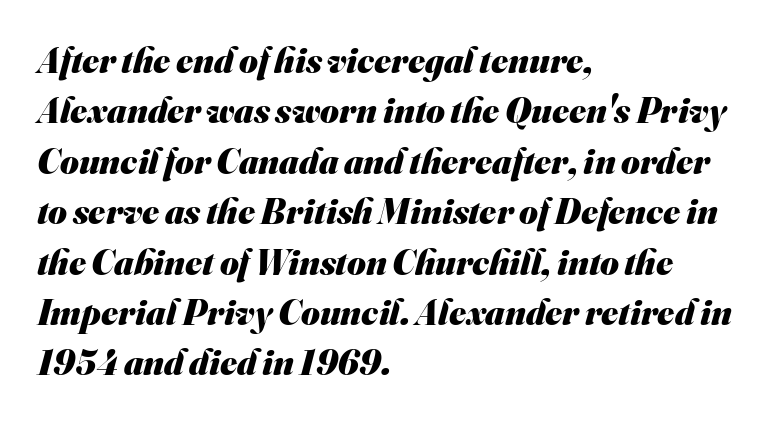
The image shows 36 px heavy sans-serif type; set left-aligned, normal line spacing (1.4x), normal letter spacing, not underlined; medium stroke contrast and a small x-height.
